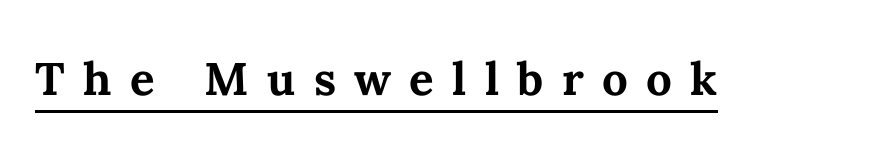
Q: Is the text bold? A: Yes.
Q: Is the text italic (slanted)? A: No, it is upright.
Q: Is the text underlined? A: Yes.
Q: Is the spacing between letters normal or unusually wide? A: Unusually wide.
Q: Width (condensed, normal, or wide)? A: Normal.
Q: Stroke contrast? A: Medium.
Q: x-height? A: Medium.
Q: Monospaced? A: No.
